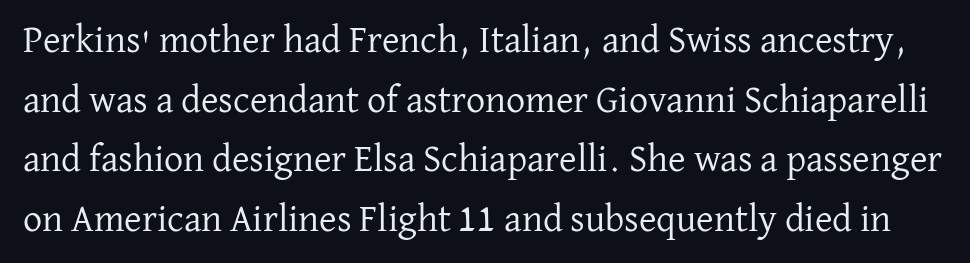
The image shows 38 px regular-weight serif type, upright; set normal line spacing (1.57x), normal letter spacing, not underlined; low stroke contrast and a medium x-height.
